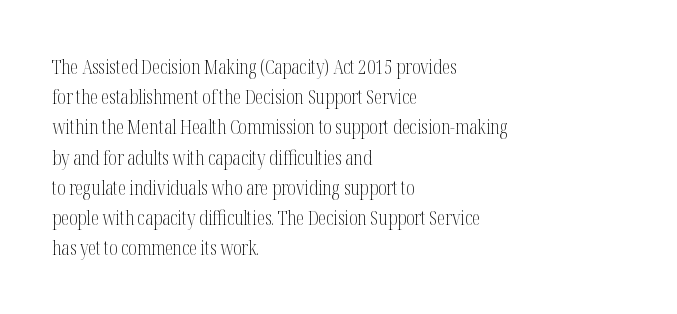
The image shows 20 px text type, upright; set left-aligned, normal line spacing (1.51x), normal letter spacing, not underlined.
